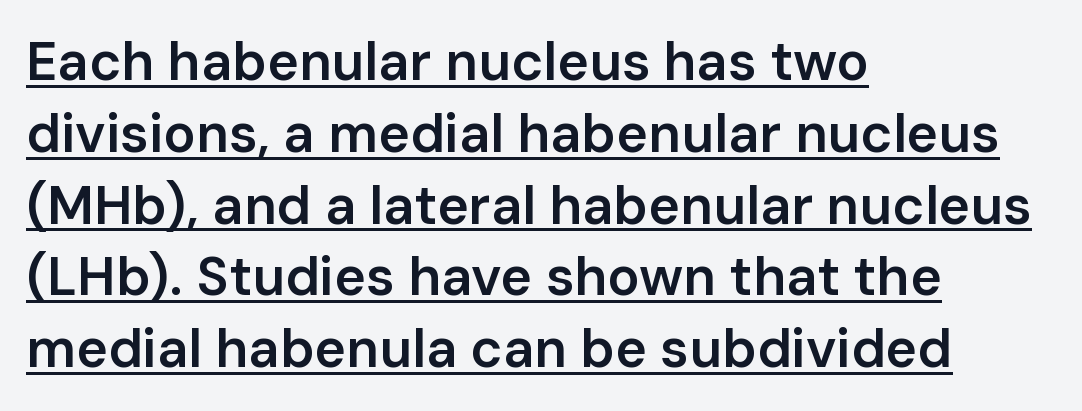
The image shows 54 px semibold sans-serif type, upright; set left-aligned, normal line spacing (1.33x), normal letter spacing, underlined; low stroke contrast and a medium x-height.
